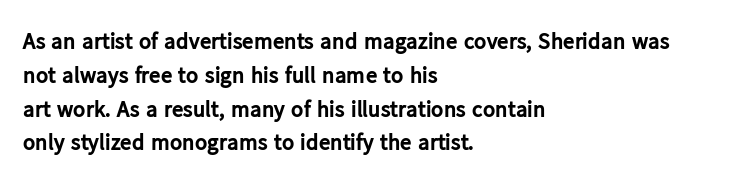
The image shows 23 px bold type, upright; set left-aligned, normal line spacing (1.47x), normal letter spacing, not underlined.
